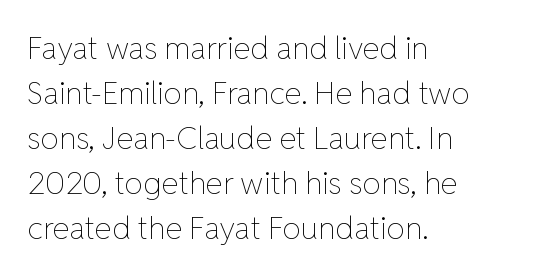
{"italic": "no", "bold": "no", "weight": "thin", "width": "normal", "stroke_contrast": "low", "x_height": "medium", "monospaced": "no", "underline": "no", "align": "left", "line_spacing": "normal", "line_spacing_ratio": 1.45, "letter_spacing": "normal", "letter_spacing_em": 0.0, "glyph_px": 31}
